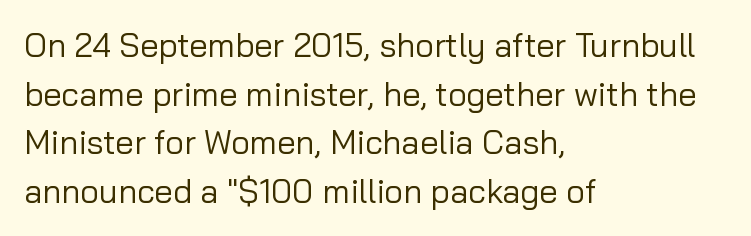
Q: Is the text bold? A: No.
Q: Is the text italic (slanted)? A: No, it is upright.
Q: Is the typeface a serif or a sans-serif typeface? A: Sans-serif.
Q: Is the text underlined? A: No.
Q: How is the paragraph aligned? A: Left-aligned.
Q: Is the spacing between letters normal or unusually wide? A: Normal.
Q: Is the spacing between lines tight, normal or loose? A: Normal.
Q: Width (condensed, normal, or wide)? A: Normal.
Q: Stroke contrast? A: Low.
Q: x-height? A: Medium.
Q: Monospaced? A: No.
